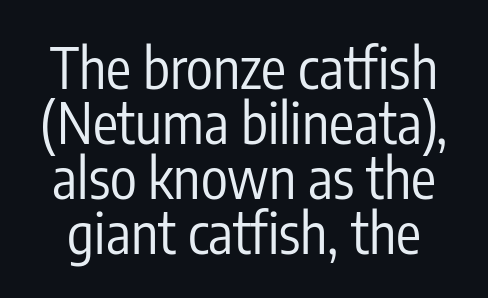
Serif or sans? Sans — the stroke terminals are bare. The leading is snug, giving the passage a crowded texture. No letter is thick-stroked: the sample isn't bold. What stands out about the letter spacing? Nothing — it is the standard amount. The letters stand upright; this is a roman face.
